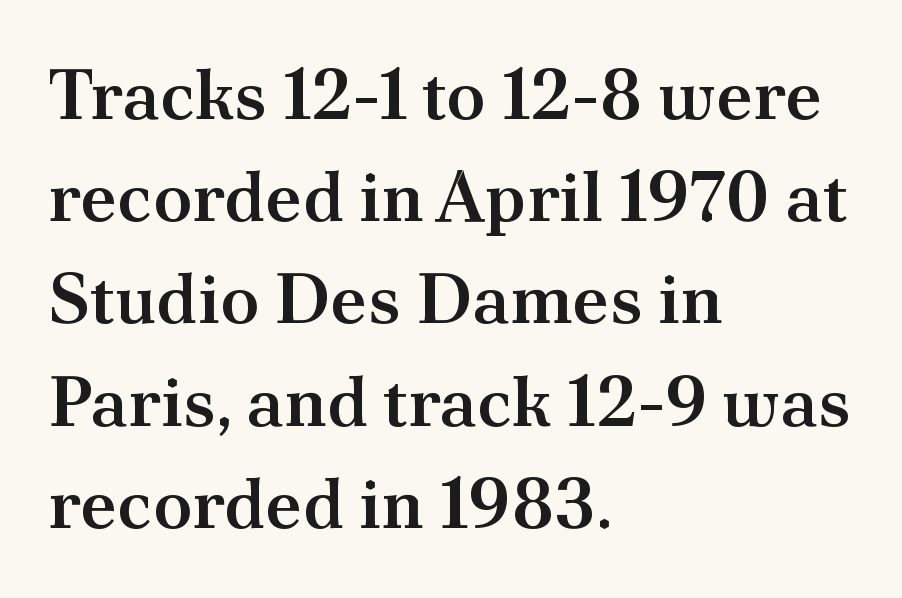
The face used here is proportionally spaced, like ordinary book or web type. How would I describe the line gaps? Plain and ordinary. The type family on display is of the serif kind. A somewhat darkened texture: the type is semibold rather than bold. Descenders hang freely into open space.
